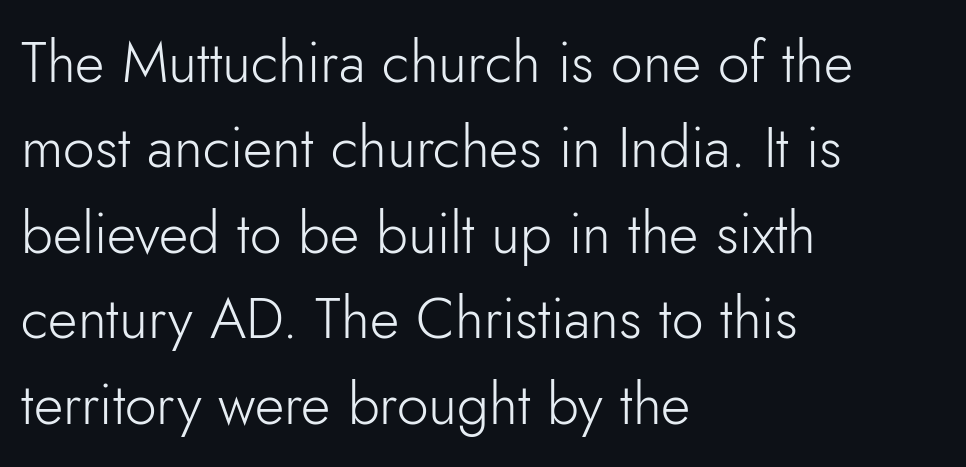
Q: Is the text bold? A: No.
Q: Is the text italic (slanted)? A: No, it is upright.
Q: Is the typeface a serif or a sans-serif typeface? A: Sans-serif.
Q: Is the text underlined? A: No.
Q: How is the paragraph aligned? A: Left-aligned.
Q: Is the spacing between letters normal or unusually wide? A: Normal.
Q: Is the spacing between lines tight, normal or loose? A: Normal.
Q: Width (condensed, normal, or wide)? A: Normal.
Q: Stroke contrast? A: Low.
Q: x-height? A: Small.
Q: Monospaced? A: No.
